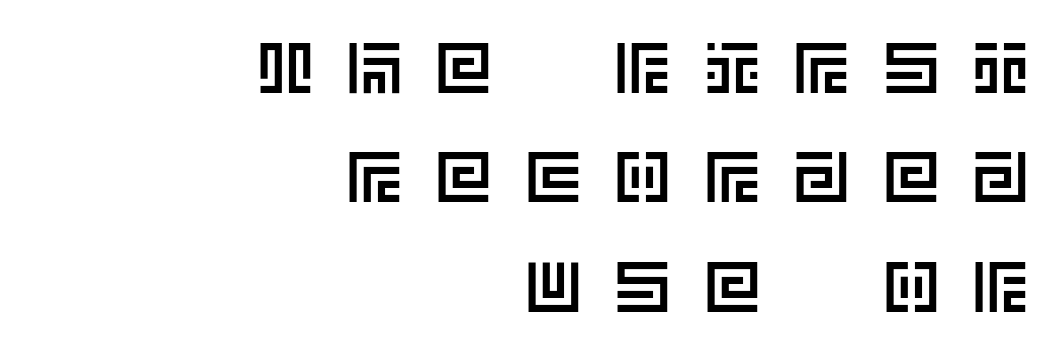
The image shows 71 px text type, upright; set right-aligned, normal line spacing (1.54x), unusually wide letter spacing (+0.46 em), not underlined; a large x-height.
